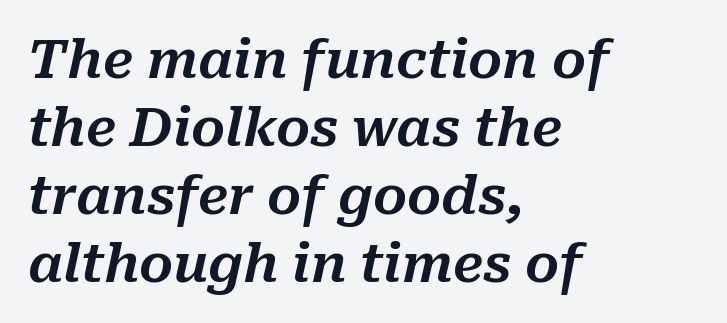
The image shows 53 px text type, italic (leaning right); set left-aligned, normal line spacing (1.28x), normal letter spacing, not underlined; medium stroke contrast and a medium x-height.
